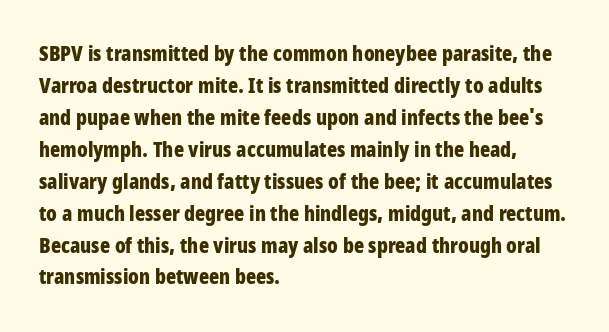
{"italic": "no", "bold": "yes", "underline": "no", "align": "left", "line_spacing": "normal", "line_spacing_ratio": 1.52, "letter_spacing": "normal", "letter_spacing_em": 0.0, "glyph_px": 21}
